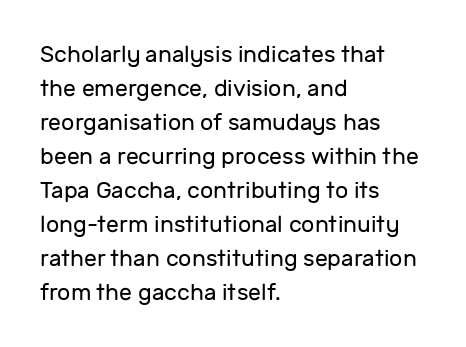
The image shows 23 px text type, upright; set left-aligned, normal line spacing (1.48x), normal letter spacing, not underlined.
